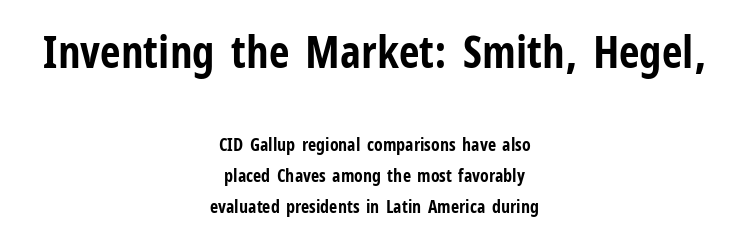
The specimen omits any rule beneath the text block's lines. Letterform terminals end flat and unadorned throughout the passage. This sample is center-justified, so both line endings float freely. A roman cut, with each character standing at attention. Every letter is thick-stroked: bold, no question.
